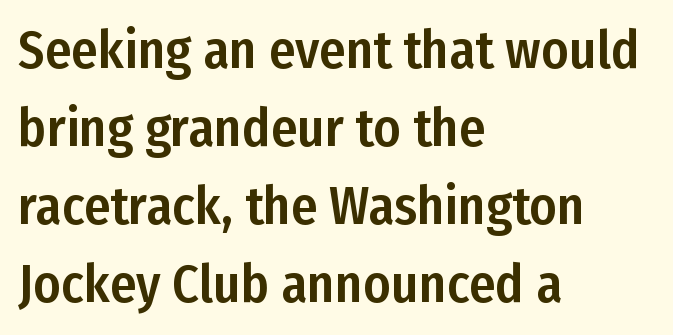
Q: Is the text italic (slanted)? A: No, it is upright.
Q: Is the typeface a serif or a sans-serif typeface? A: Sans-serif.
Q: Is the text underlined? A: No.
Q: How is the paragraph aligned? A: Left-aligned.
Q: Is the spacing between letters normal or unusually wide? A: Normal.
Q: Is the spacing between lines tight, normal or loose? A: Normal.
Q: Width (condensed, normal, or wide)? A: Condensed.
Q: Stroke contrast? A: Low.
Q: x-height? A: Medium.
Q: Monospaced? A: No.
